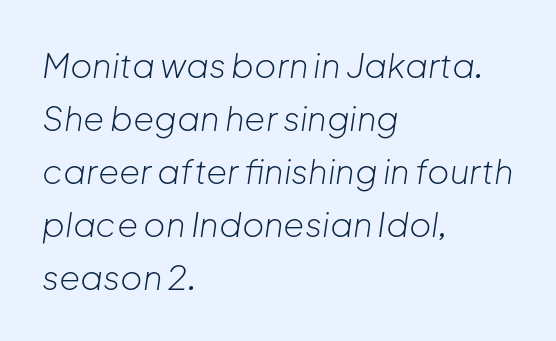
The image shows 34 px light type, italic (leaning right); set left-aligned, normal line spacing (1.56x), normal letter spacing, not underlined; low stroke contrast and a medium x-height.
